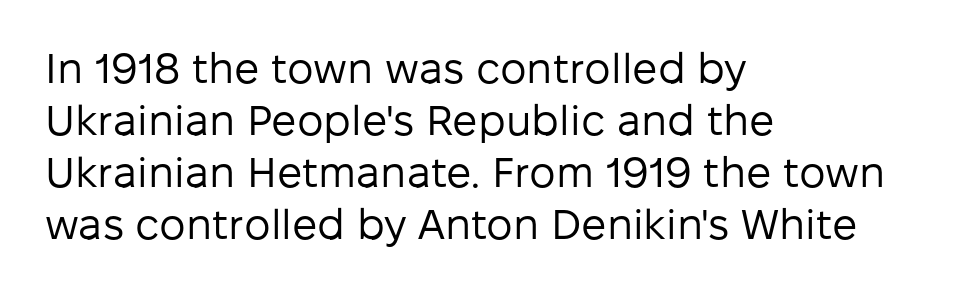
{"serif": "no", "italic": "no", "bold": "no", "weight": "regular", "width": "normal", "stroke_contrast": "low", "x_height": "medium", "monospaced": "no", "underline": "no", "align": "left", "line_spacing_ratio": 1.24, "letter_spacing": "normal", "letter_spacing_em": 0.0, "glyph_px": 42}
